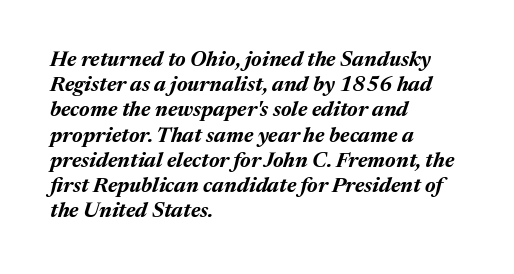
{"italic": "yes", "lean": "right", "slant_degrees": 17, "bold": "yes", "underline": "no", "align": "left", "line_spacing_ratio": 1.2, "letter_spacing": "normal", "letter_spacing_em": 0.0, "glyph_px": 21}
